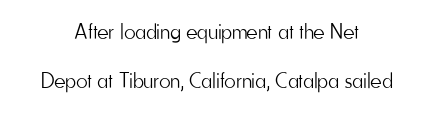
The image shows 22 px text type, upright; set centered, loose line spacing (2.24x), normal letter spacing, not underlined.
